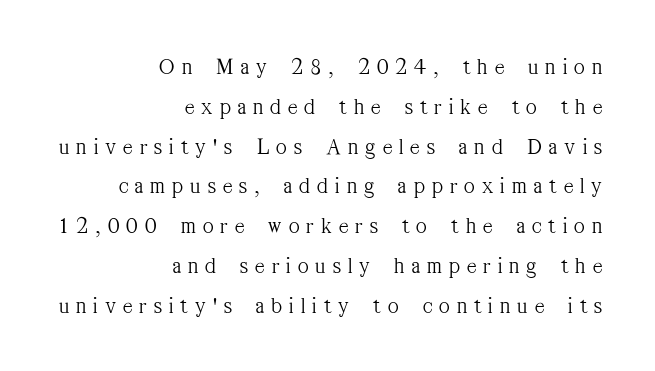
Typeset ragged left — the right edge is the straight one. Posture: vertical. The strip under each line holds only bare page. On a weight scale, this lands at 450 or below. The rendering inserts visible extra space after every character.
